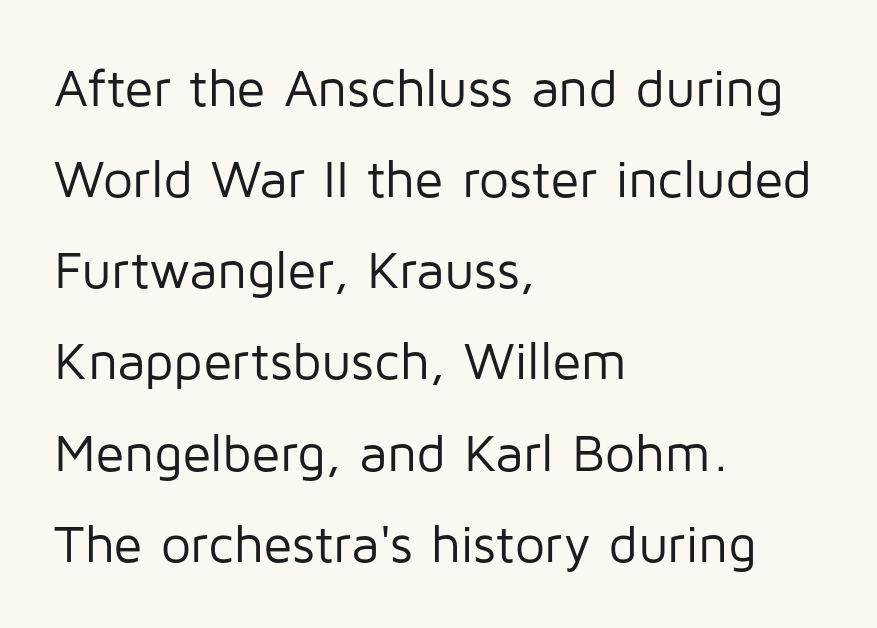
Q: Is the text bold? A: No.
Q: Is the text italic (slanted)? A: No, it is upright.
Q: Is the typeface a serif or a sans-serif typeface? A: Sans-serif.
Q: Is the text underlined? A: No.
Q: How is the paragraph aligned? A: Left-aligned.
Q: Is the spacing between letters normal or unusually wide? A: Normal.
Q: Width (condensed, normal, or wide)? A: Normal.
Q: Stroke contrast? A: Low.
Q: x-height? A: Medium.
Q: Monospaced? A: No.
